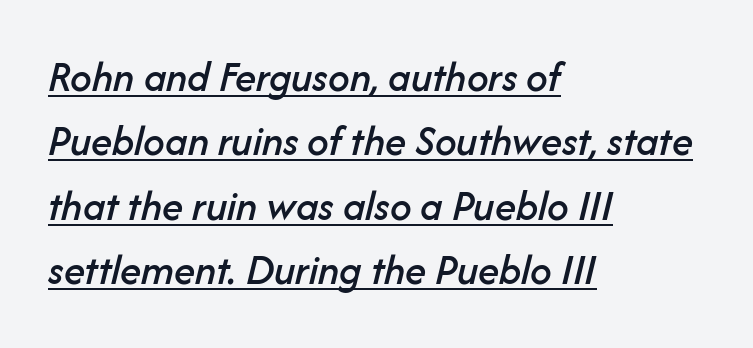
The image shows 43 px text type, italic (leaning right); set left-aligned, normal line spacing (1.5x), normal letter spacing, underlined; low stroke contrast and a medium x-height.
